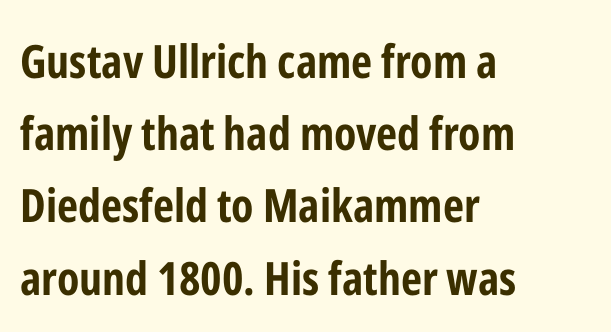
{"serif": "no", "italic": "no", "bold": "yes", "weight": "bold", "width": "condensed", "stroke_contrast": "low", "x_height": "medium", "monospaced": "no", "underline": "no", "align": "left", "line_spacing": "normal", "line_spacing_ratio": 1.57, "letter_spacing": "normal", "letter_spacing_em": 0.0, "glyph_px": 46}
